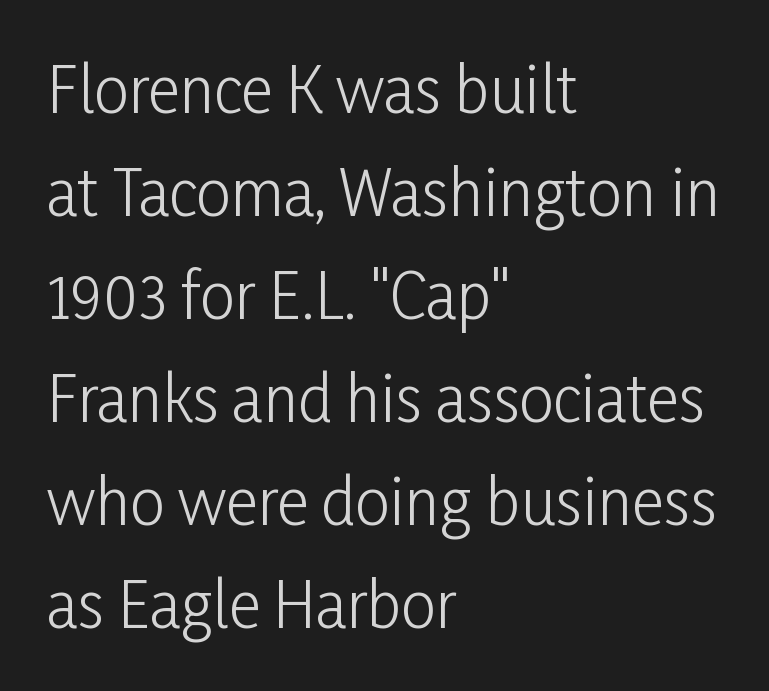
The image shows 62 px light, condensed sans-serif type, upright; set left-aligned, normal line spacing (1.66x), normal letter spacing, not underlined; low stroke contrast and a medium x-height.
